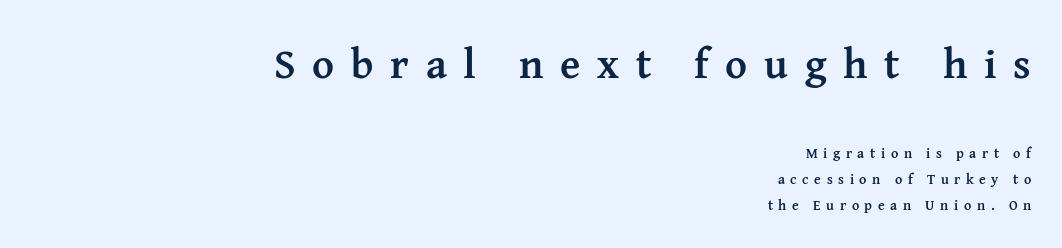
The rendering inserts visible extra space after every character. The rendering shows small feet on the letterforms — a serif design. The face used here appears at its bigger size in the upper chunk. Right-aligned paragraph, ragged on the left. If you drew a line through each stem, it would be perfectly vertical. The baseline area is clear.
